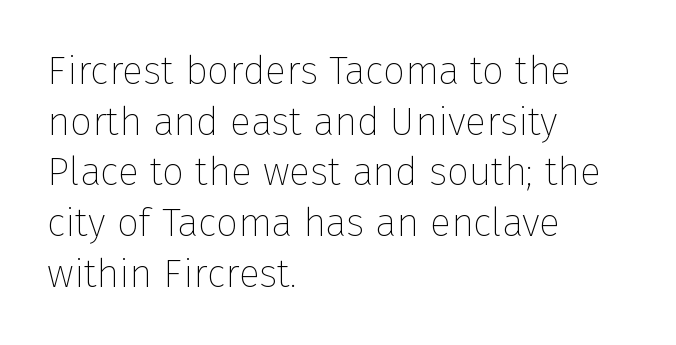
{"serif": "no", "italic": "no", "bold": "no", "weight": "thin", "width": "normal", "stroke_contrast": "low", "x_height": "medium", "monospaced": "no", "underline": "no", "align": "left", "line_spacing": "normal", "line_spacing_ratio": 1.3, "letter_spacing": "normal", "letter_spacing_em": 0.0, "glyph_px": 39}
